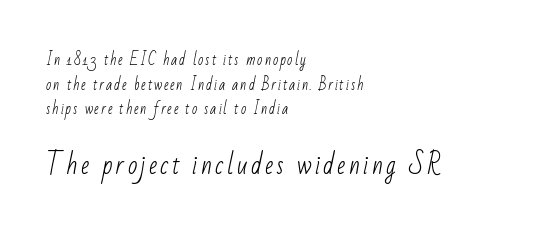
{"bold": "no", "underline": "no", "align": "left", "line_spacing_ratio": 1.76, "larger_block": "second", "size_ratio": 1.79, "glyph_px": 25}
